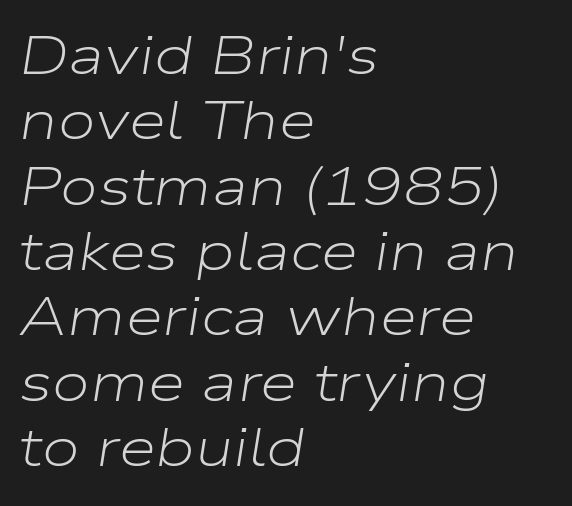
Q: Is the text bold? A: No.
Q: Is the text italic (slanted)? A: Yes, it leans right by about 9 degrees.
Q: Is the text underlined? A: No.
Q: How is the paragraph aligned? A: Left-aligned.
Q: Is the spacing between letters normal or unusually wide? A: Normal.
Q: Width (condensed, normal, or wide)? A: Wide.
Q: Stroke contrast? A: Low.
Q: x-height? A: Medium.
Q: Monospaced? A: No.
